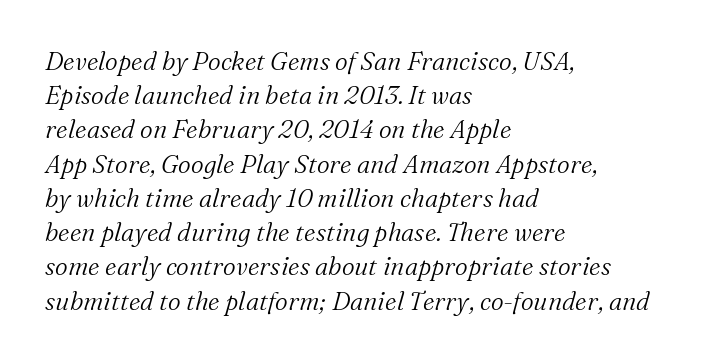
Layout note: lines flush left. Decoration check: the copy has no underline. The characters are drawn with everyday or finer stroke widths. Inter-character spacing is left at the font's built-in metrics. You can tell it's italic because the verticals aren't actually vertical. The designer left line spacing at the default.
